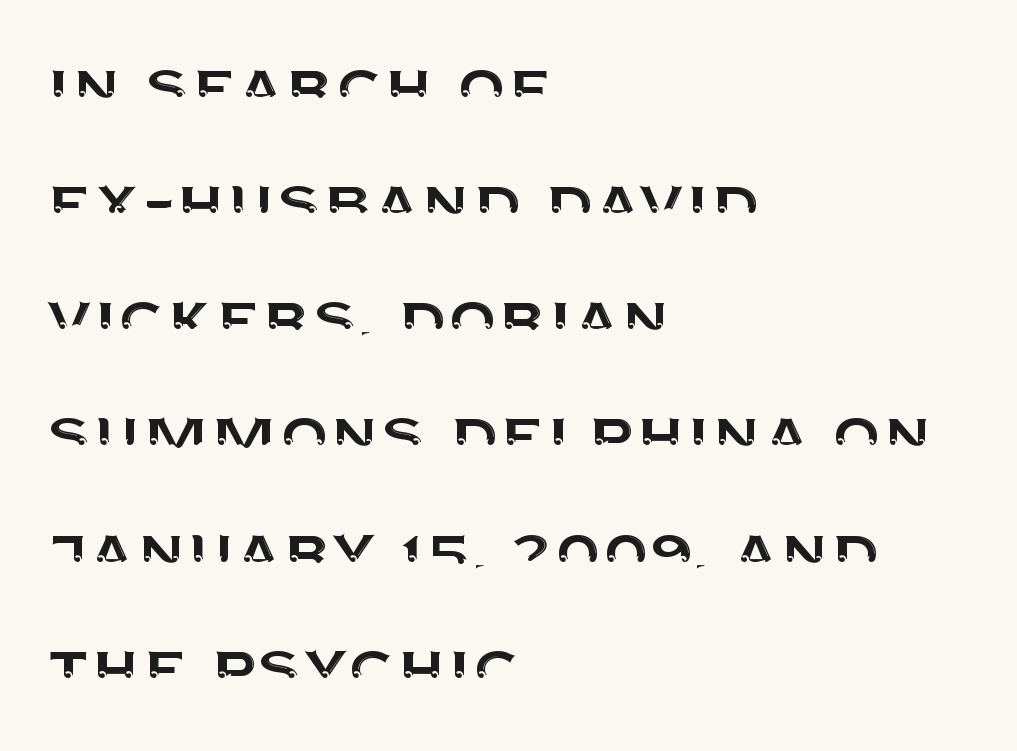
Q: Is the text italic (slanted)? A: No, it is upright.
Q: Is the typeface a serif or a sans-serif typeface? A: Sans-serif.
Q: Is the text underlined? A: No.
Q: How is the paragraph aligned? A: Left-aligned.
Q: Is the spacing between letters normal or unusually wide? A: Normal.
Q: Is the spacing between lines tight, normal or loose? A: Normal.
Q: Width (condensed, normal, or wide)? A: Normal.
Q: Stroke contrast? A: Medium.
Q: x-height? A: Large.
Q: Monospaced? A: No.
